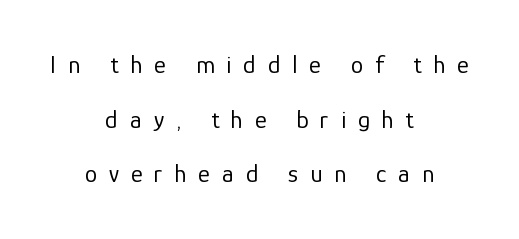
The image shows 25 px text type, upright; set centered, loose line spacing (2.19x), unusually wide letter spacing (+0.48 em), not underlined.
